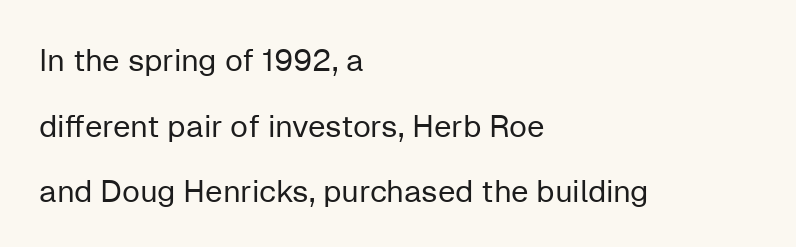
Check under the words: just untouched page. Observe the ordinary spacing: letters are neighbours, not strangers. Look at the bottom of the vertical strokes: they stop flat, with no serifs. The typography opts for an upright posture over an oblique one. The passage shown is typed in a proportional face where columns would drift. The font is comparable to plain body text, perhaps lighter.
